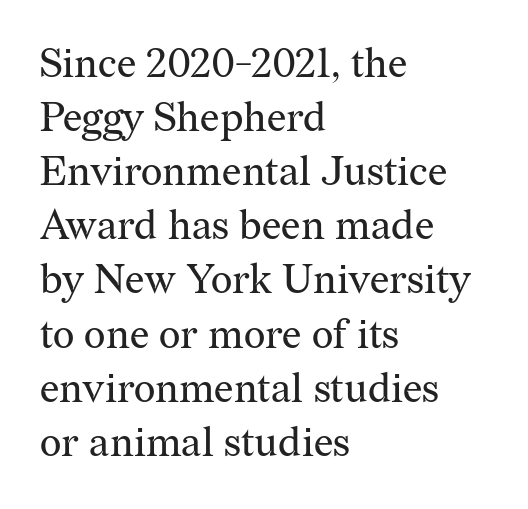
The letters advance in unequal steps, a hallmark of proportional type. Teacher's note: observe the even left margin — that is flush-left alignment. Anything drawn beneath the words? Only blank space. The text was rendered using a seriffed face with decorative stroke endings.
